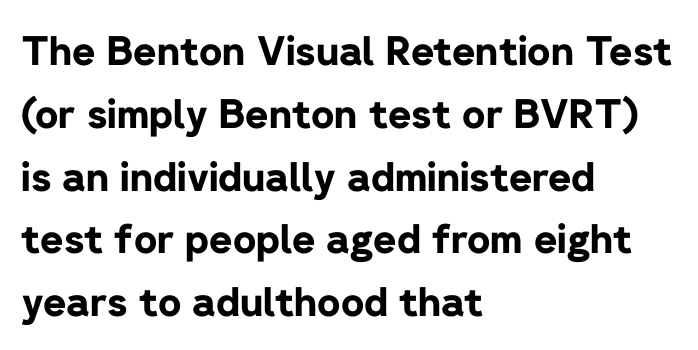
The image shows 40 px bold sans-serif type, upright; set left-aligned, normal line spacing (1.57x), normal letter spacing, not underlined; low stroke contrast and a medium x-height.
